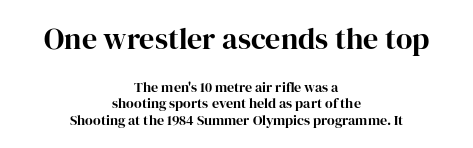
These lines stack symmetrically, like a column narrowing and widening about its center. Which chunk is bigger? The first one — the top block dwarfs the bottom. The type sits square on the baseline with zero lean. Letter spacing: default. In terms of letterform style, serifs are clearly present. A clean baseline with only descenders dipping below it.
